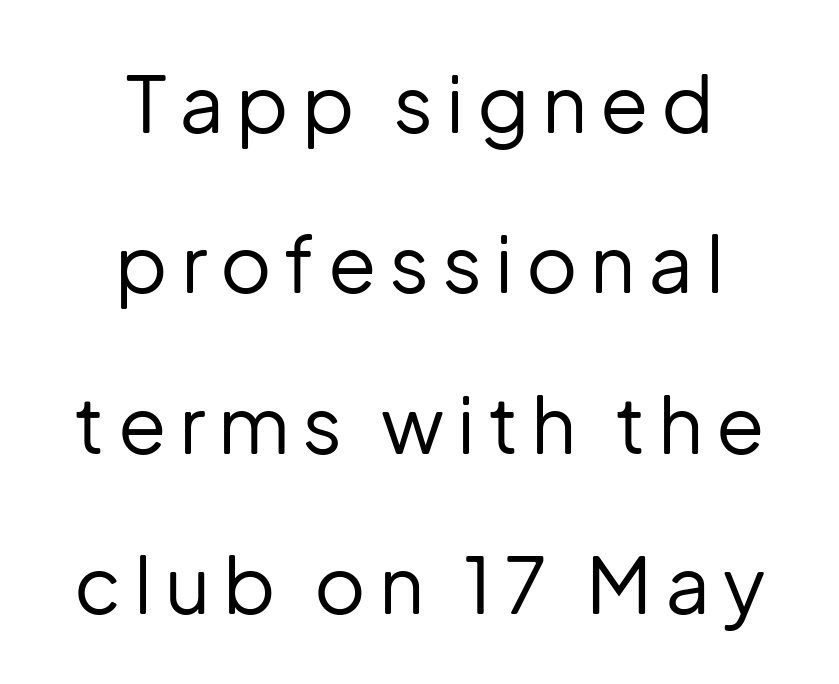
These lines are composed in type without serifs. A student would call this center alignment; a typographer would say set centered. The lettering holds an erect, upright posture throughout. Baseline-to-baseline distance is far greater than the letter height.
